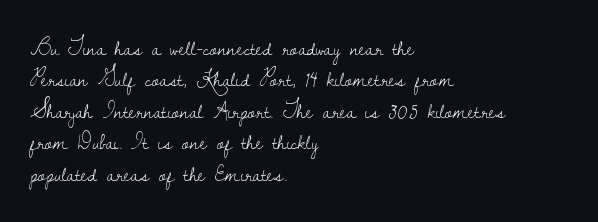
{"bold": "no", "underline": "no", "align": "left", "line_spacing": "normal", "line_spacing_ratio": 1.43, "letter_spacing": "normal", "letter_spacing_em": 0.0, "glyph_px": 22}
